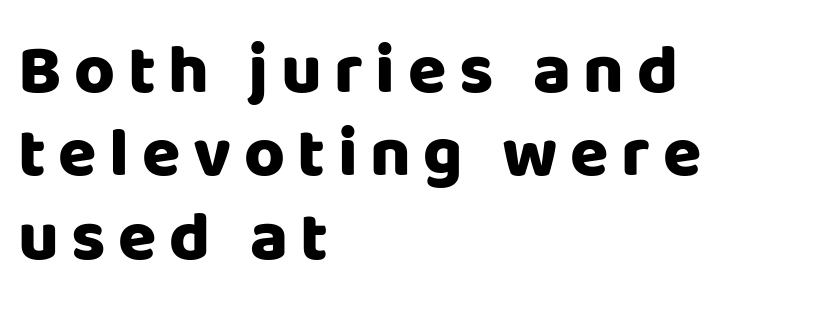
{"serif": "no", "italic": "no", "bold": "yes", "weight": "heavy", "width": "normal", "stroke_contrast": "low", "x_height": "large", "monospaced": "no", "underline": "no", "align": "left", "line_spacing_ratio": 1.19, "glyph_px": 70}
